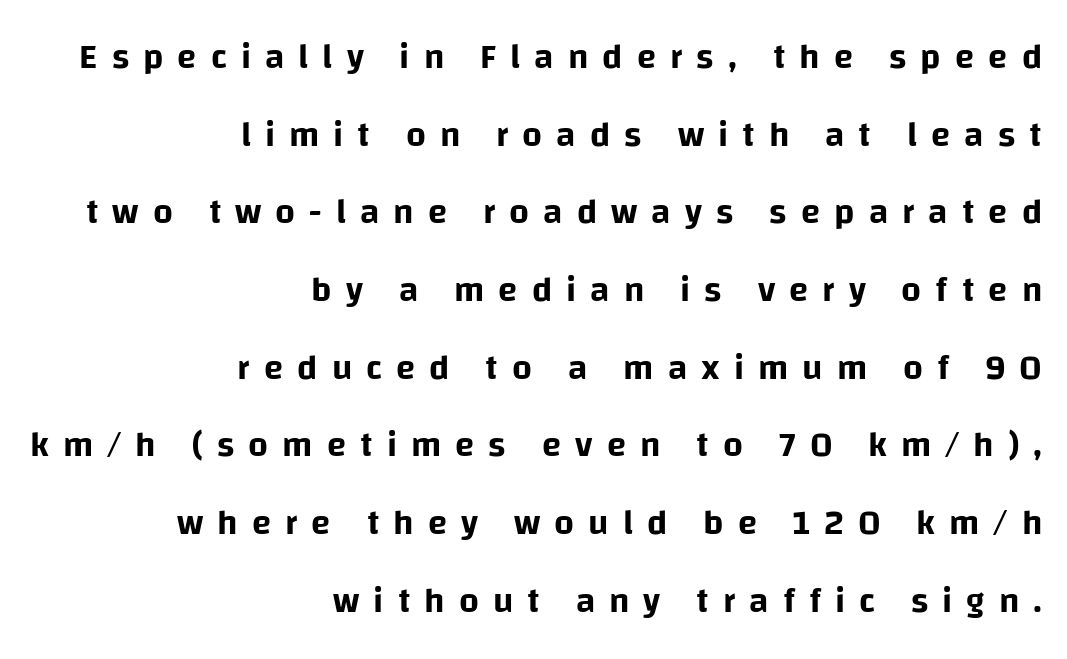
Q: Is the text italic (slanted)? A: No, it is upright.
Q: Is the typeface a serif or a sans-serif typeface? A: Sans-serif.
Q: Is the text underlined? A: No.
Q: How is the paragraph aligned? A: Right-aligned.
Q: Is the spacing between letters normal or unusually wide? A: Unusually wide.
Q: Is the spacing between lines tight, normal or loose? A: Loose.
Q: Width (condensed, normal, or wide)? A: Normal.
Q: Stroke contrast? A: Low.
Q: x-height? A: Large.
Q: Monospaced? A: No.
